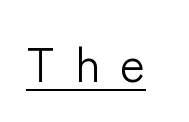
Q: Is the text bold? A: No.
Q: Is the text italic (slanted)? A: No, it is upright.
Q: Is the typeface a serif or a sans-serif typeface? A: Sans-serif.
Q: Is the text underlined? A: Yes.
Q: Is the spacing between letters normal or unusually wide? A: Unusually wide.
Q: Width (condensed, normal, or wide)? A: Normal.
Q: Stroke contrast? A: Low.
Q: x-height? A: Medium.
Q: Monospaced? A: No.
